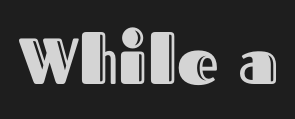
{"italic": "no", "width": "normal", "x_height": "medium", "monospaced": "no", "underline": "no", "letter_spacing": "normal", "letter_spacing_em": 0.0, "glyph_px": 65}
